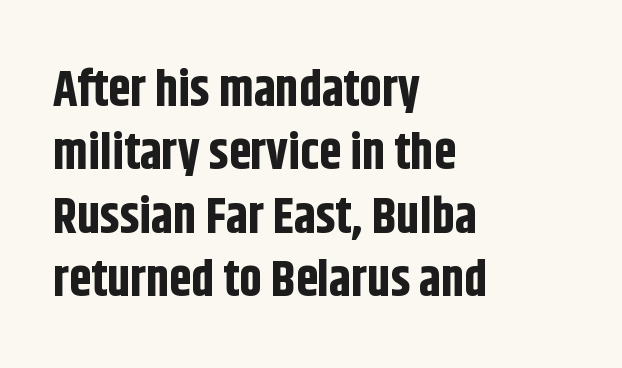
A typesetter would call this proportional, since set widths differ per character. This sample keeps an unexceptional amount of space between lines. The typesetter chose a ragged-right arrangement here. The rendering uses a bold face; every stroke is thick and dark. Nope, no serifs anywhere on these letters. The space directly below the letters is spotless.
